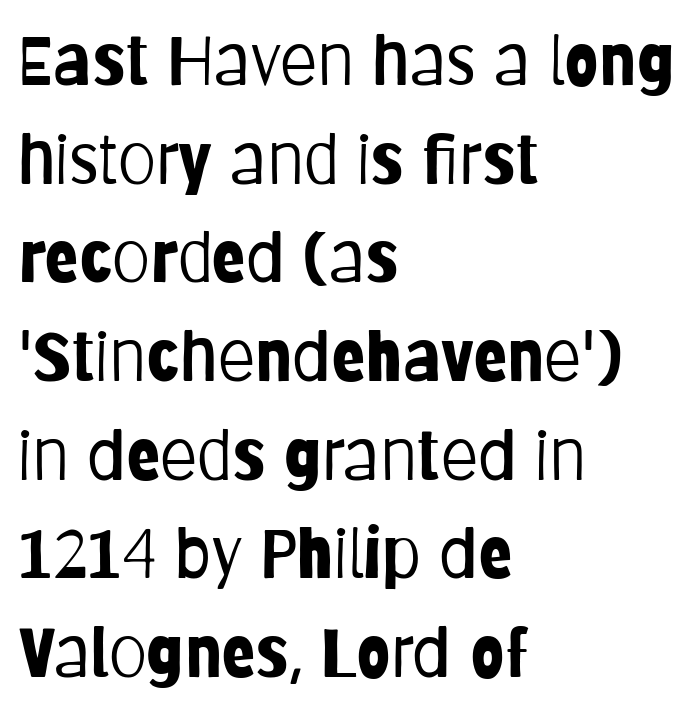
The image shows 69 px light, condensed sans-serif type, upright; set left-aligned, normal line spacing (1.43x), normal letter spacing, not underlined; low stroke contrast and a large x-height.
